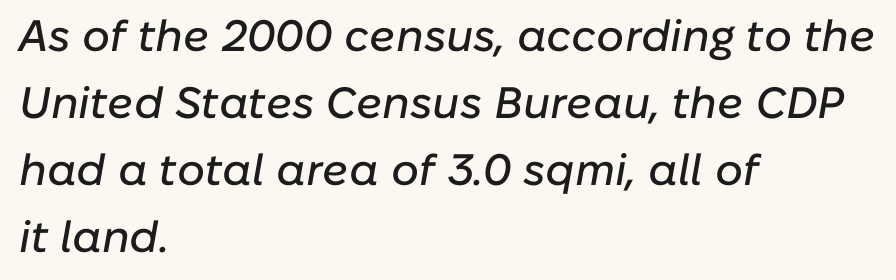
The image shows 44 px text type, italic (leaning right); set left-aligned, normal line spacing (1.52x), normal letter spacing, not underlined; low stroke contrast and a medium x-height.
